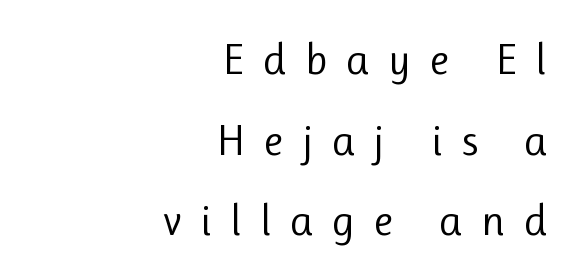
{"serif": "no", "italic": "no", "bold": "no", "weight": "regular", "width": "normal", "stroke_contrast": "low", "x_height": "medium", "monospaced": "no", "underline": "no", "align": "right", "line_spacing_ratio": 1.83, "letter_spacing": "wide", "letter_spacing_em": 0.42, "glyph_px": 44}
